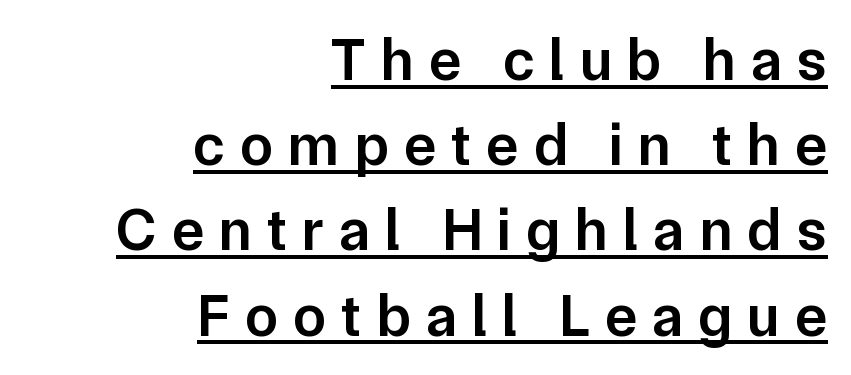
{"serif": "no", "italic": "no", "bold": "semi", "weight": "semibold", "width": "normal", "stroke_contrast": "low", "x_height": "medium", "monospaced": "no", "underline": "yes", "align": "right", "line_spacing": "normal", "line_spacing_ratio": 1.42, "letter_spacing": "wide", "letter_spacing_em": 0.25, "glyph_px": 60}
